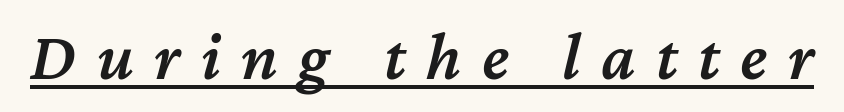
The image shows 68 px semibold type, italic (leaning right); set unusually wide letter spacing (+0.3 em), underlined; medium stroke contrast and a medium x-height.
